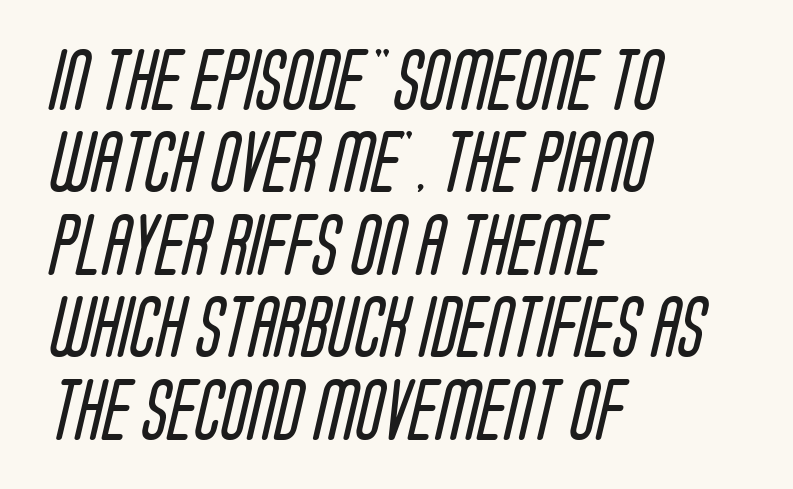
The image shows 62 px regular-weight, condensed sans-serif type; set left-aligned, normal line spacing (1.33x), normal letter spacing, not underlined; low stroke contrast and a large x-height.
